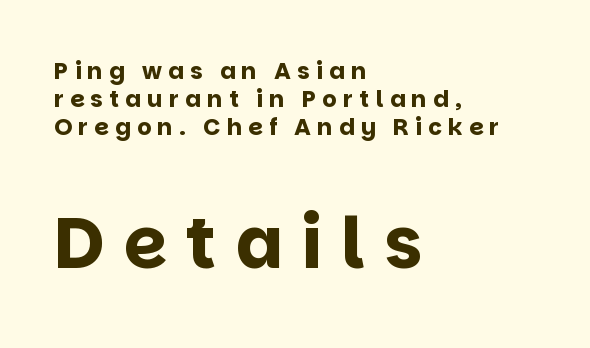
The image shows 70 px bold sans-serif type, upright; set left-aligned, line spacing 1.22x, unusually wide letter spacing (+0.27 em), not underlined; the second (bottom) block is 3.04x larger; low stroke contrast and a large x-height.
